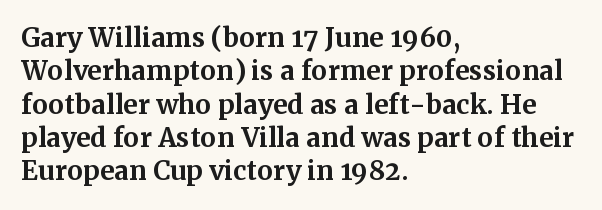
Q: Is the text bold? A: Yes.
Q: Is the text italic (slanted)? A: No, it is upright.
Q: Is the text underlined? A: No.
Q: How is the paragraph aligned? A: Left-aligned.
Q: Is the spacing between letters normal or unusually wide? A: Normal.
Q: Is the spacing between lines tight, normal or loose? A: Normal.
